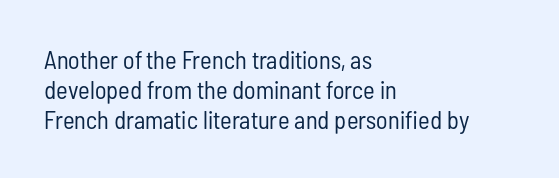
Q: Is the text bold? A: No.
Q: Is the text italic (slanted)? A: No, it is upright.
Q: Is the text underlined? A: No.
Q: How is the paragraph aligned? A: Left-aligned.
Q: Is the spacing between letters normal or unusually wide? A: Normal.
